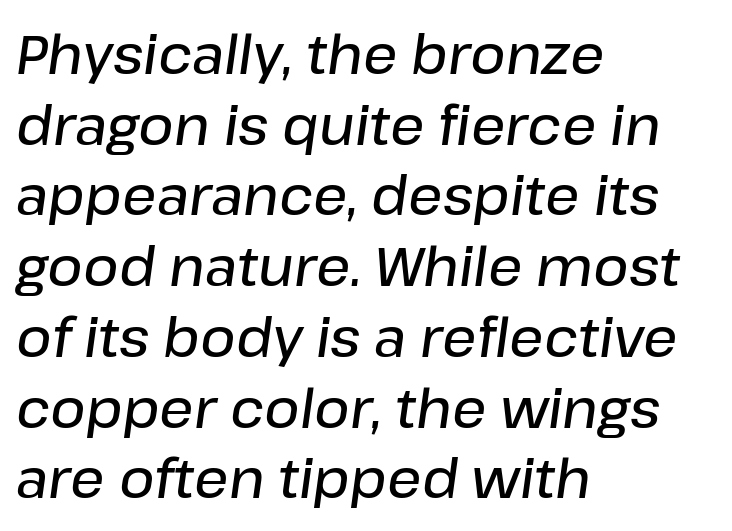
{"italic": "yes", "lean": "right", "slant_degrees": 8, "bold": "semi", "weight": "semibold", "width": "normal", "stroke_contrast": "low", "x_height": "medium", "monospaced": "no", "underline": "no", "align": "left", "line_spacing": "normal", "line_spacing_ratio": 1.31, "letter_spacing": "normal", "letter_spacing_em": 0.0, "glyph_px": 54}
